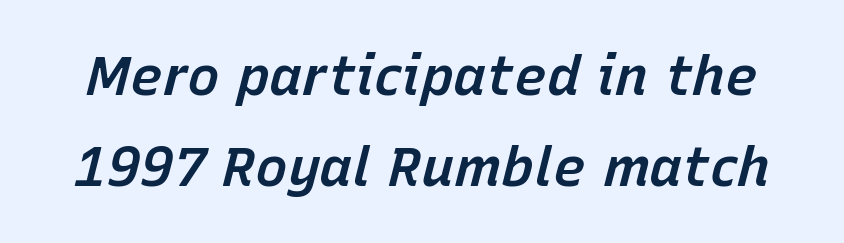
{"italic": "yes", "lean": "right", "slant_degrees": 15, "bold": "semi", "weight": "semibold", "width": "normal", "stroke_contrast": "low", "x_height": "medium", "monospaced": "no", "underline": "no", "line_spacing": "normal", "line_spacing_ratio": 1.66, "letter_spacing": "normal", "letter_spacing_em": 0.0, "glyph_px": 55}
